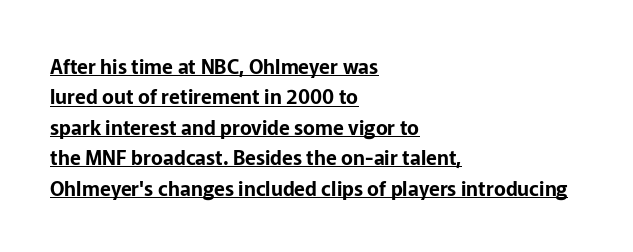
Letter spacing: default. Designer's note — italics off, roman on. Typeset ragged right — the left edge is the straight one. The lettering is marked with a stroke running underneath it. Leading: standard.
